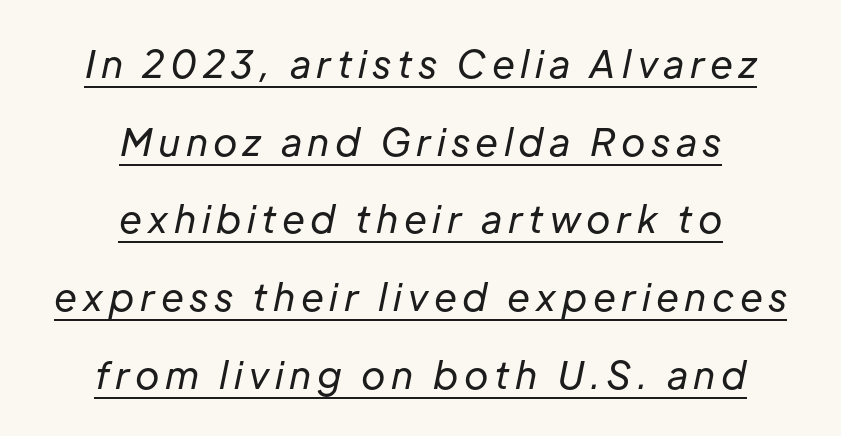
Q: Is the text bold? A: No.
Q: Is the text italic (slanted)? A: Yes, it leans right by about 12 degrees.
Q: Is the text underlined? A: Yes.
Q: How is the paragraph aligned? A: Centered.
Q: Is the spacing between lines tight, normal or loose? A: Loose.
Q: Width (condensed, normal, or wide)? A: Normal.
Q: Stroke contrast? A: Low.
Q: x-height? A: Medium.
Q: Monospaced? A: No.
